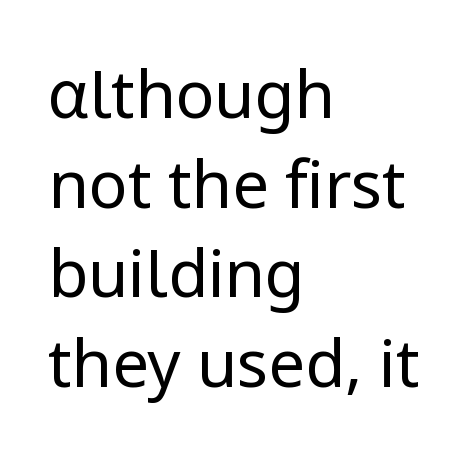
Q: Is the text bold? A: No.
Q: Is the text italic (slanted)? A: No, it is upright.
Q: Is the typeface a serif or a sans-serif typeface? A: Sans-serif.
Q: Is the text underlined? A: No.
Q: How is the paragraph aligned? A: Left-aligned.
Q: Is the spacing between letters normal or unusually wide? A: Normal.
Q: Is the spacing between lines tight, normal or loose? A: Normal.
Q: Width (condensed, normal, or wide)? A: Normal.
Q: Stroke contrast? A: Low.
Q: x-height? A: Medium.
Q: Monospaced? A: No.
